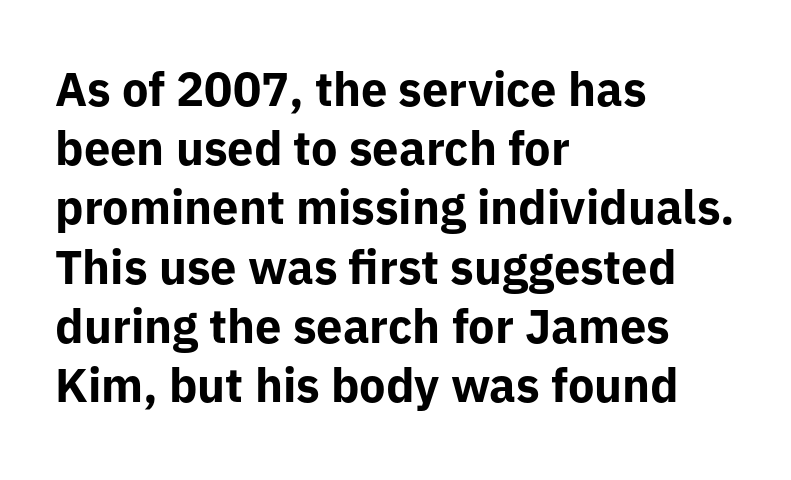
{"serif": "no", "italic": "no", "bold": "yes", "weight": "bold", "width": "normal", "stroke_contrast": "low", "x_height": "medium", "monospaced": "no", "underline": "no", "align": "left", "line_spacing": "normal", "line_spacing_ratio": 1.26, "letter_spacing": "normal", "letter_spacing_em": 0.0, "glyph_px": 47}
